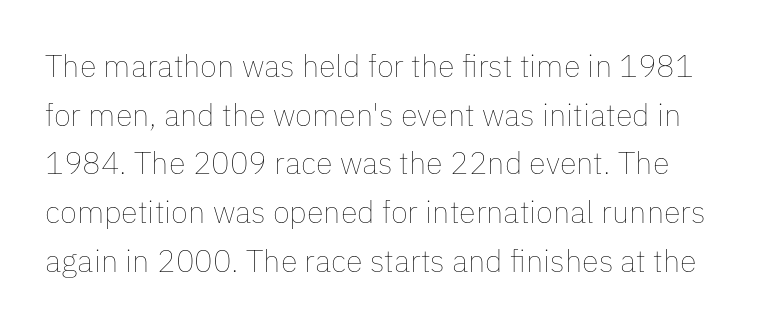
A bare baseline throughout the passage. Students, note that the glyphs here touch the page at normal intervals. Heaviness? Minimal to ordinary, like unemphasized prose. Looks like regular typesetting: each glyph gets only the width it needs.
